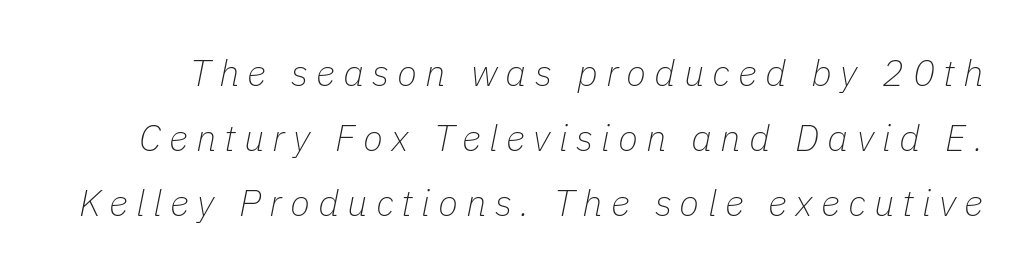
Q: Is the text bold? A: No.
Q: Is the text italic (slanted)? A: Yes, it leans right by about 11 degrees.
Q: Is the text underlined? A: No.
Q: Is the spacing between letters normal or unusually wide? A: Unusually wide.
Q: Width (condensed, normal, or wide)? A: Normal.
Q: Stroke contrast? A: Low.
Q: x-height? A: Medium.
Q: Monospaced? A: No.
